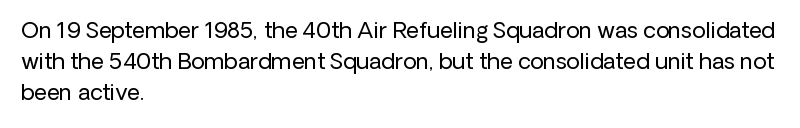
Q: Is the text bold? A: No.
Q: Is the text italic (slanted)? A: No, it is upright.
Q: Is the text underlined? A: No.
Q: How is the paragraph aligned? A: Left-aligned.
Q: Is the spacing between letters normal or unusually wide? A: Normal.
Q: Is the spacing between lines tight, normal or loose? A: Normal.
